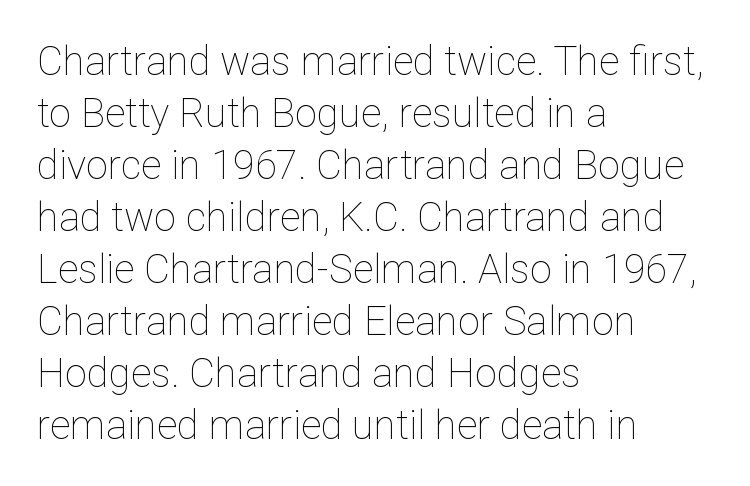
Q: Is the text bold? A: No.
Q: Is the text italic (slanted)? A: No, it is upright.
Q: Is the text underlined? A: No.
Q: How is the paragraph aligned? A: Left-aligned.
Q: Is the spacing between letters normal or unusually wide? A: Normal.
Q: Is the spacing between lines tight, normal or loose? A: Normal.
Q: Width (condensed, normal, or wide)? A: Normal.
Q: Stroke contrast? A: Low.
Q: x-height? A: Medium.
Q: Monospaced? A: No.
